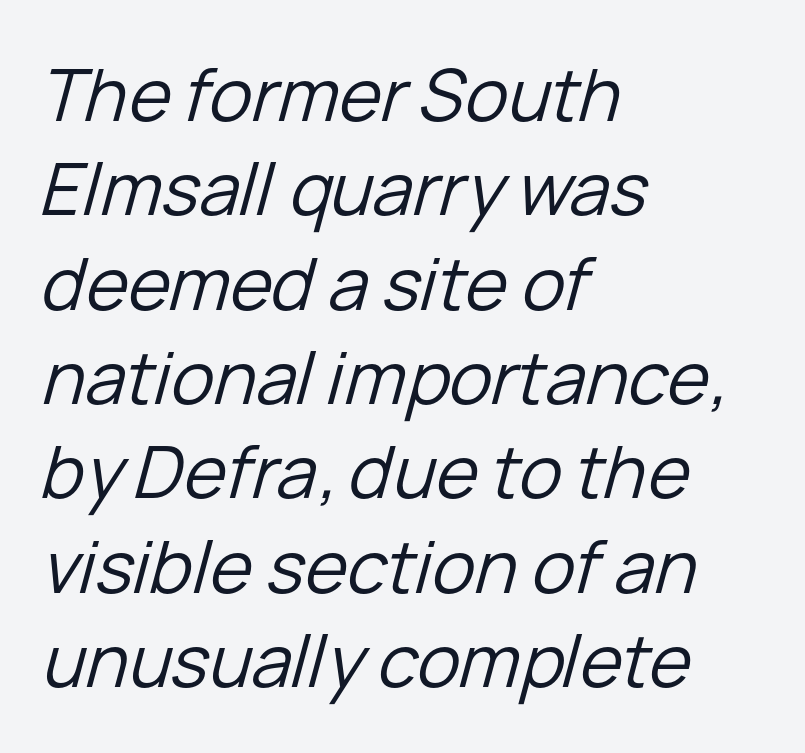
{"italic": "yes", "lean": "right", "slant_degrees": 15, "bold": "no", "weight": "regular", "width": "normal", "stroke_contrast": "low", "x_height": "medium", "monospaced": "no", "underline": "no", "align": "left", "line_spacing": "normal", "line_spacing_ratio": 1.31, "letter_spacing": "normal", "letter_spacing_em": 0.0, "glyph_px": 72}
